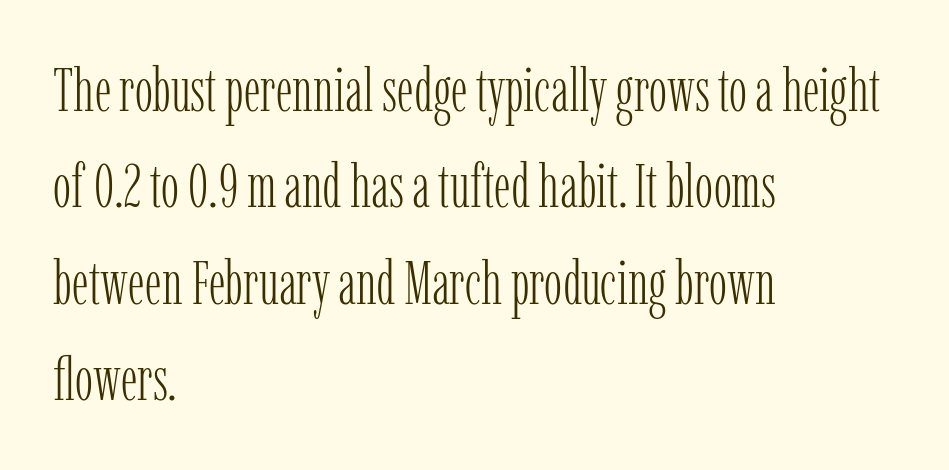
This sample uses an upright cut, with every glyph sitting square on the baseline. The compositor pushed each line to the left boundary. Just letters on the line, the space beneath them empty. Stroke mass is kept to a normal reading level or below.
